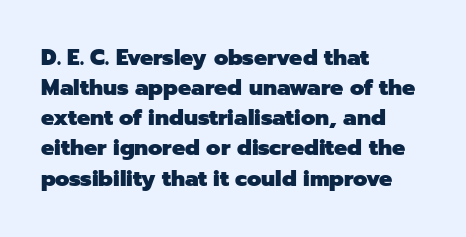
{"italic": "no", "bold": "yes", "underline": "no", "align": "left", "line_spacing": "normal", "line_spacing_ratio": 1.37, "letter_spacing": "normal", "letter_spacing_em": 0.0, "glyph_px": 22}
